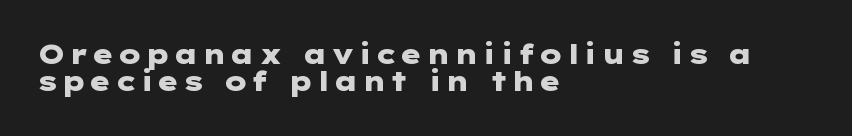
{"italic": "no", "bold": "yes", "underline": "no", "align": "left", "line_spacing": "tight", "line_spacing_ratio": 1.01, "glyph_px": 27}
